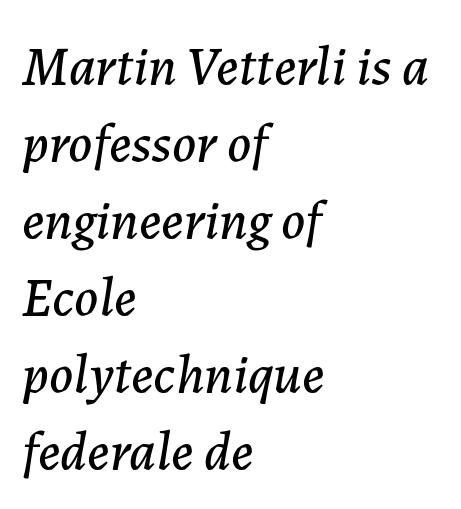
Q: Is the text italic (slanted)? A: Yes, it leans right by about 7 degrees.
Q: Is the text underlined? A: No.
Q: How is the paragraph aligned? A: Left-aligned.
Q: Is the spacing between letters normal or unusually wide? A: Normal.
Q: Is the spacing between lines tight, normal or loose? A: Normal.
Q: Width (condensed, normal, or wide)? A: Normal.
Q: Stroke contrast? A: Low.
Q: x-height? A: Medium.
Q: Monospaced? A: No.
